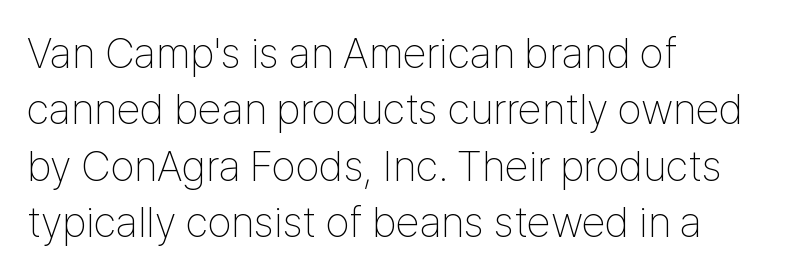
The characters display no serif detailing; their extremities are plain. Nope, not italic — everything's standing straight. Evenly set lines give the paragraph a standard silhouette. A typesetter would call this proportional, since set widths differ per character. Typeset ragged right — the left edge is the straight one.
